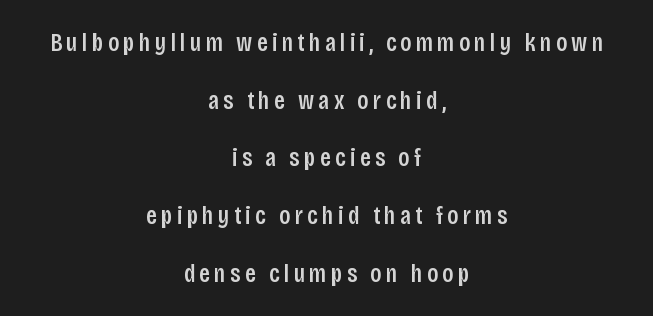
The image shows 26 px text type, upright; set centered, loose line spacing (2.22x), not underlined.
